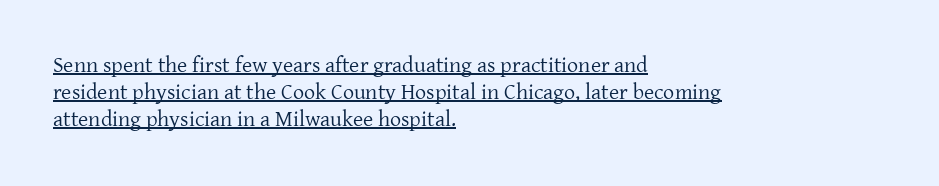
A student would call this left alignment; a typographer would say flush left, rag right. Vertical stems look standard width or narrower in stroke. Glyph-to-glyph distance matches everyday printed text. Posture: upright roman. Students, observe the line beneath the letters — that is underlining.
